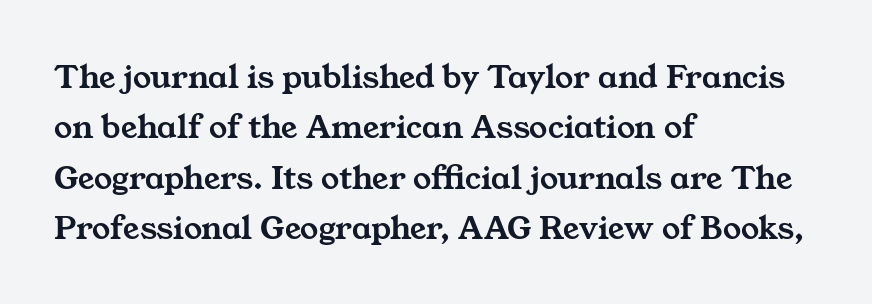
{"serif": "yes", "width": "wide", "stroke_contrast": "medium", "x_height": "medium", "monospaced": "no", "underline": "no", "align": "left", "line_spacing": "normal", "line_spacing_ratio": 1.4, "letter_spacing": "normal", "letter_spacing_em": 0.0, "glyph_px": 36}
